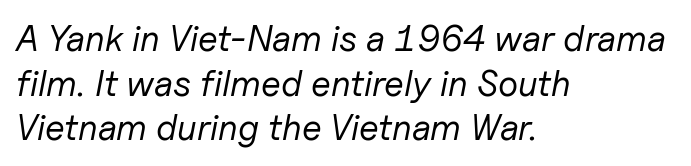
Q: Is the text bold? A: No.
Q: Is the text italic (slanted)? A: Yes, it leans right by about 11 degrees.
Q: Is the text underlined? A: No.
Q: How is the paragraph aligned? A: Left-aligned.
Q: Is the spacing between letters normal or unusually wide? A: Normal.
Q: Width (condensed, normal, or wide)? A: Normal.
Q: Stroke contrast? A: Low.
Q: x-height? A: Medium.
Q: Monospaced? A: No.
